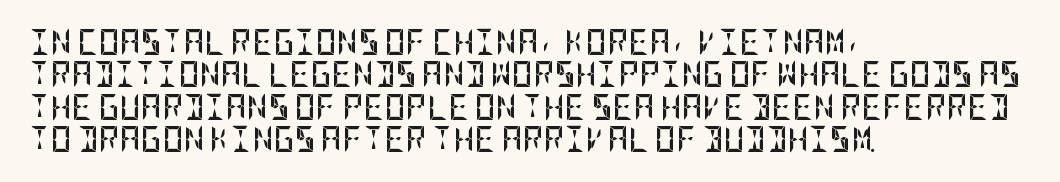
Interline gaps are of average width in this sample. Words float on clear page, feet unadorned. Weight check: bold — yes, fully. These lines were composed using upright roman letters.
